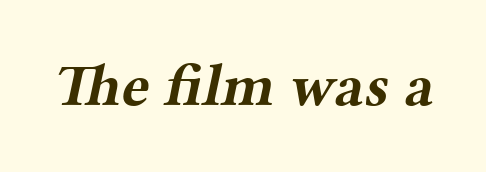
The image shows 59 px bold, wide serif type; set normal letter spacing, not underlined; medium stroke contrast and a medium x-height.
